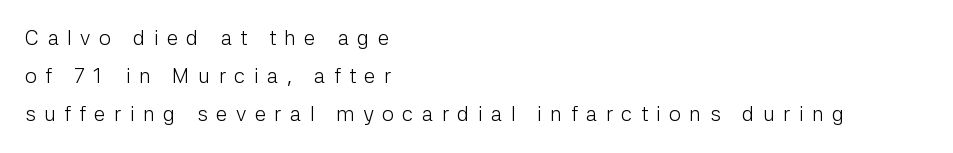
Q: Is the text bold? A: No.
Q: Is the text italic (slanted)? A: No, it is upright.
Q: Is the text underlined? A: No.
Q: How is the paragraph aligned? A: Left-aligned.
Q: Is the spacing between letters normal or unusually wide? A: Unusually wide.
